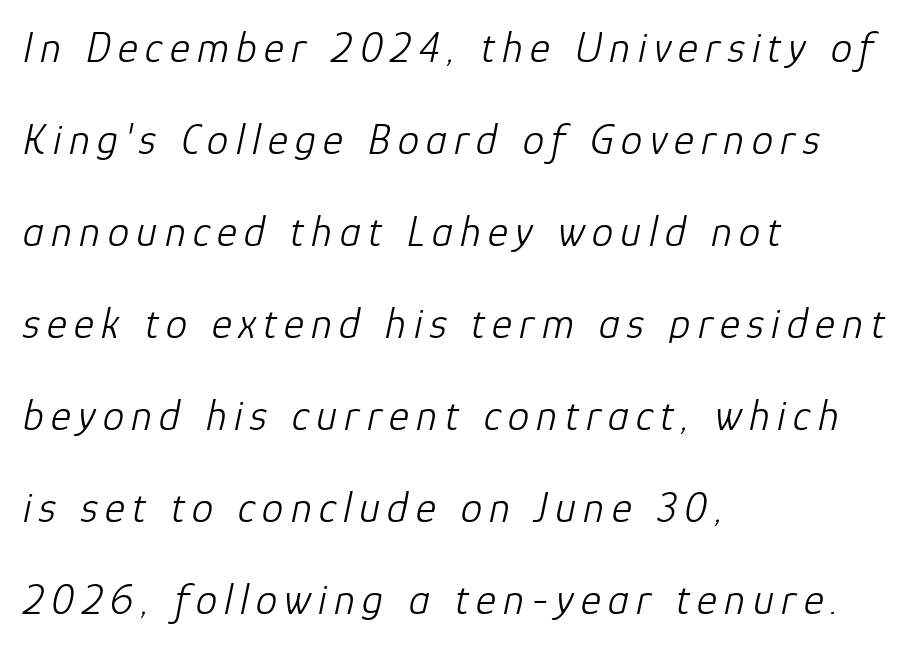
Q: Is the text bold? A: No.
Q: Is the text italic (slanted)? A: Yes, it leans right by about 12 degrees.
Q: Is the text underlined? A: No.
Q: How is the paragraph aligned? A: Left-aligned.
Q: Is the spacing between lines tight, normal or loose? A: Loose.
Q: Width (condensed, normal, or wide)? A: Normal.
Q: Stroke contrast? A: Low.
Q: x-height? A: Medium.
Q: Monospaced? A: No.
